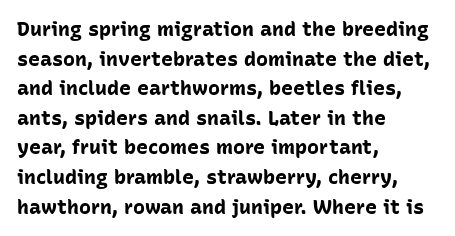
Q: Is the text bold? A: Yes.
Q: Is the text italic (slanted)? A: No, it is upright.
Q: Is the text underlined? A: No.
Q: How is the paragraph aligned? A: Left-aligned.
Q: Is the spacing between letters normal or unusually wide? A: Normal.
Q: Is the spacing between lines tight, normal or loose? A: Normal.
